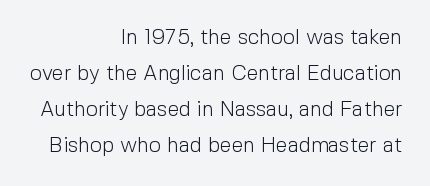
The image shows 21 px text type, upright; set right-aligned, line spacing 1.72x, normal letter spacing, not underlined.
